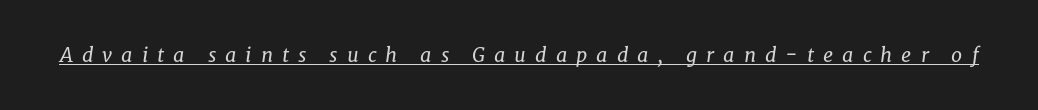
{"italic": "yes", "lean": "right", "slant_degrees": 8, "bold": "no", "underline": "yes", "letter_spacing": "wide", "letter_spacing_em": 0.45, "glyph_px": 20}
